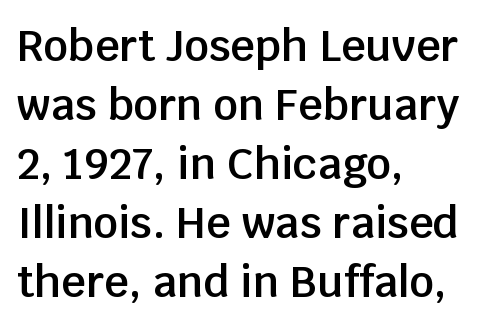
{"serif": "no", "italic": "no", "bold": "semi", "weight": "semibold", "width": "normal", "stroke_contrast": "low", "x_height": "large", "monospaced": "no", "underline": "no", "align": "left", "line_spacing": "normal", "line_spacing_ratio": 1.37, "letter_spacing": "normal", "letter_spacing_em": 0.0, "glyph_px": 43}
